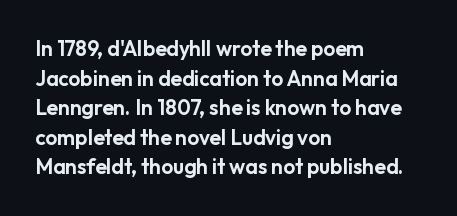
{"italic": "no", "underline": "no", "align": "left", "line_spacing": "normal", "line_spacing_ratio": 1.41, "letter_spacing": "normal", "letter_spacing_em": 0.0, "glyph_px": 21}
